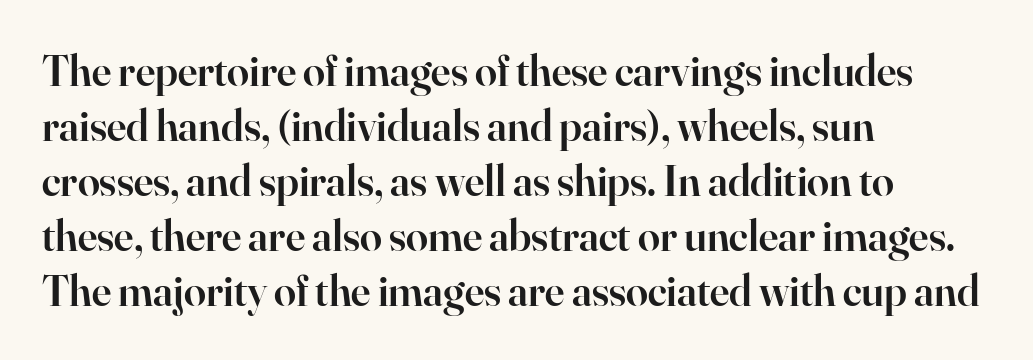
Q: Is the text bold? A: Semi-bold.
Q: Is the text italic (slanted)? A: No, it is upright.
Q: Is the typeface a serif or a sans-serif typeface? A: Serif.
Q: Is the text underlined? A: No.
Q: How is the paragraph aligned? A: Left-aligned.
Q: Is the spacing between letters normal or unusually wide? A: Normal.
Q: Is the spacing between lines tight, normal or loose? A: Normal.
Q: Width (condensed, normal, or wide)? A: Normal.
Q: Stroke contrast? A: High.
Q: x-height? A: Small.
Q: Monospaced? A: No.
